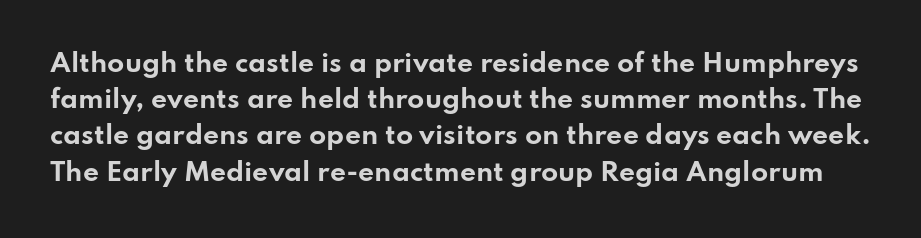
A typesetter would mark this as roman, not italic. Words appear dense and cohesive because spacing is normal. Summary of weight: heavy, a full bold. The gap between lines stays unmarked.
